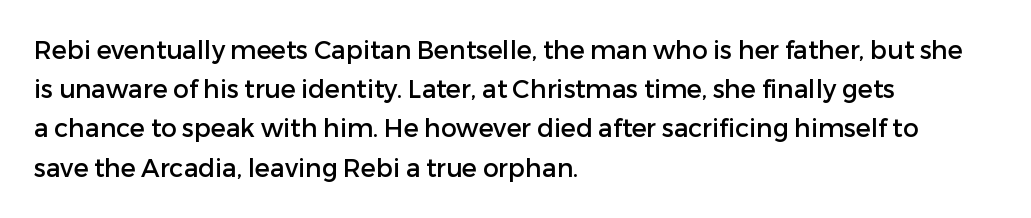
The foot of each line stays bare and open. Upright lettering throughout. Characters follow at the spacing the type designer built in. Line spacing here is normal.
